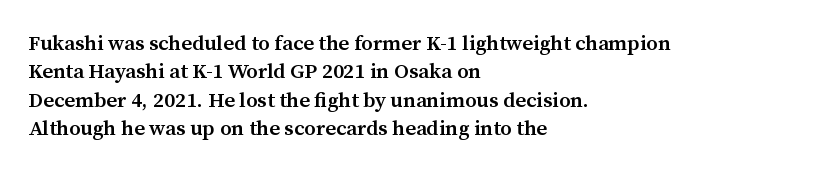
The image shows 21 px text type, upright; set left-aligned, normal line spacing (1.35x), normal letter spacing, not underlined.
